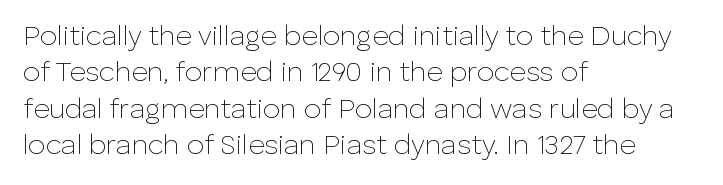
Line starts are locked; line ends wander. Caption: face not bold, strokes unweighted. Each letter keeps its own natural width here, so spacing adapts to shape. Type without underlining. Every character sits straight up, as roman type does. Standard letterfit; no display-style spreading of the glyphs.
